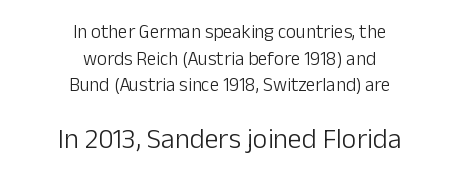
The image shows 28 px light sans-serif type, upright; set centered, normal line spacing (1.4x), normal letter spacing, not underlined; the second (bottom) block is 1.47x larger; low stroke contrast and a medium x-height.
